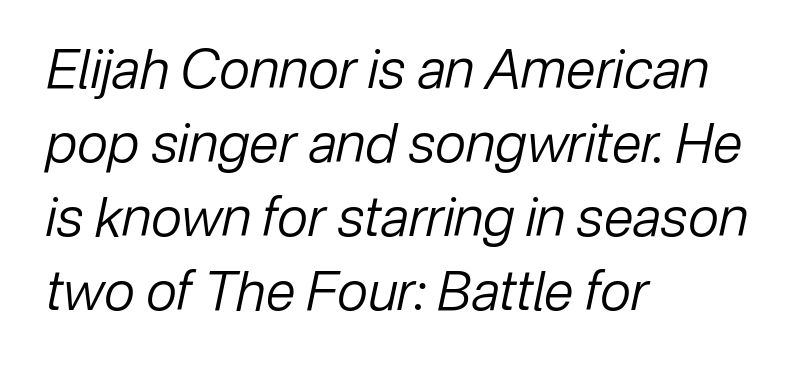
The glyphs look as if they've been sheared to an angle. Look at the tracking — it's just the regular setting, nothing added. Layout note: lines flush left. The gap between lines stays unmarked.
